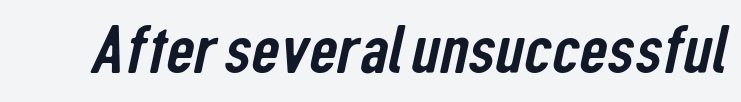
{"serif": "no", "width": "condensed", "stroke_contrast": "low", "x_height": "medium", "monospaced": "no", "underline": "no", "letter_spacing": "normal", "letter_spacing_em": 0.0, "glyph_px": 69}
